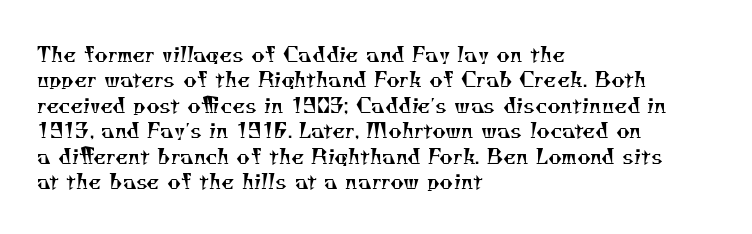
Stem width sits at or under what a default text font uses. Underline: absent. Does extra space separate the letters? No, they use regular spacing. Left-aligned paragraph, ragged on the right.
